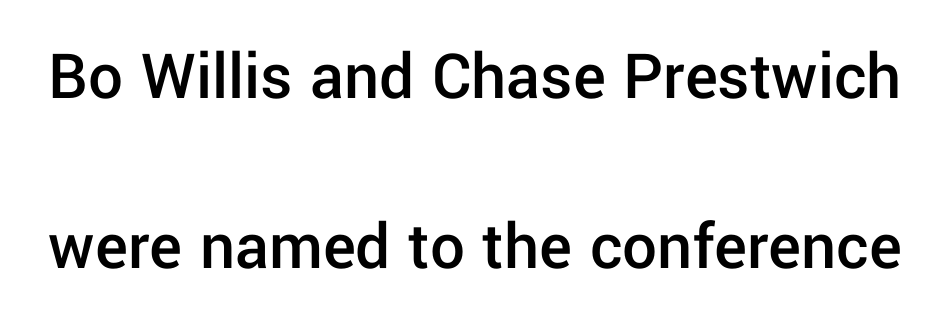
Each glyph is drawn with semibold strokes, heavier than normal yet not fully bold. Varying glyph widths throughout — classic text-font behaviour. A typesetter would call this zero additional tracking. Rows of type keep a wide berth in the vertical direction. The zone under the glyphs is completely vacant. Does the lettering tilt? It doesn't — this is upright.
